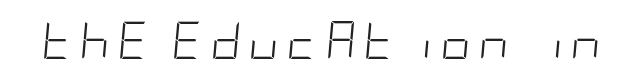
The image shows 37 px light, condensed type, italic (leaning right); set unusually wide letter spacing (+0.22 em), not underlined; low stroke contrast and a large x-height.
